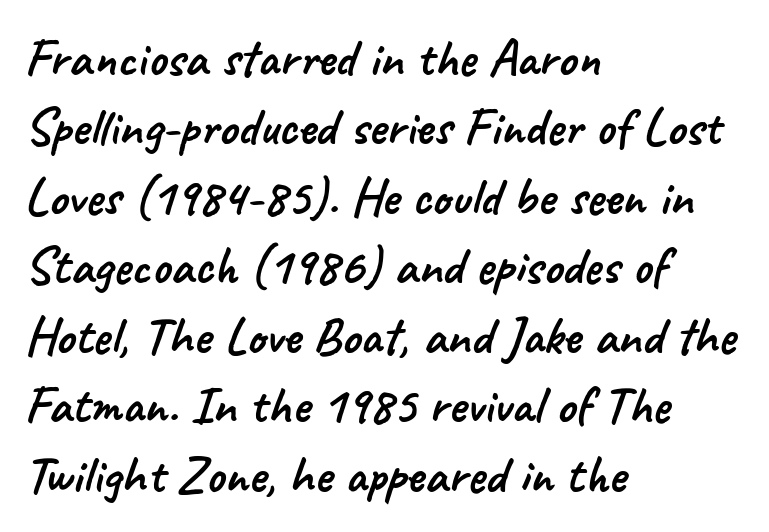
{"serif": "no", "width": "normal", "stroke_contrast": "low", "x_height": "small", "monospaced": "no", "underline": "no", "align": "left", "line_spacing": "normal", "line_spacing_ratio": 1.31, "letter_spacing": "normal", "letter_spacing_em": 0.0, "glyph_px": 53}
